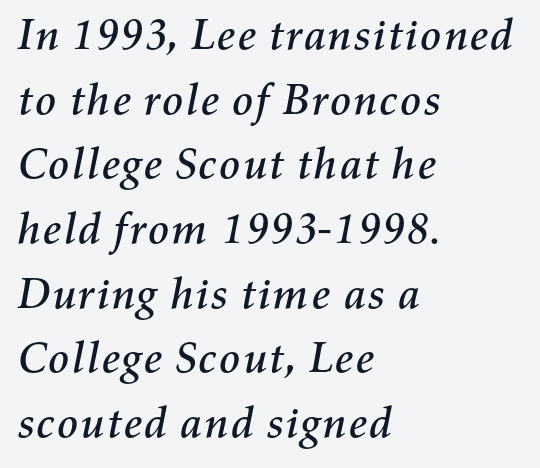
{"italic": "yes", "lean": "right", "slant_degrees": 11, "width": "normal", "stroke_contrast": "medium", "x_height": "medium", "monospaced": "no", "underline": "no", "align": "left", "line_spacing": "normal", "line_spacing_ratio": 1.47, "letter_spacing": "normal", "letter_spacing_em": 0.0, "glyph_px": 44}
